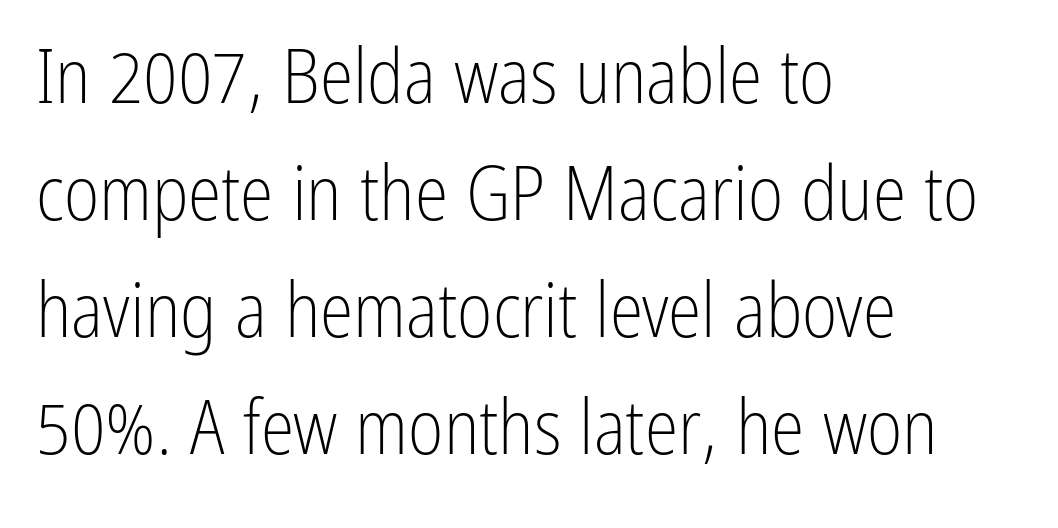
The image shows 76 px light, condensed sans-serif type, upright; set left-aligned, normal line spacing (1.54x), normal letter spacing, not underlined; low stroke contrast and a medium x-height.
